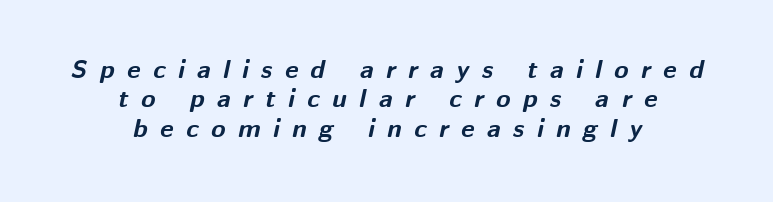
Q: Is the text bold? A: Yes.
Q: Is the text italic (slanted)? A: Yes, it leans right by about 12 degrees.
Q: Is the text underlined? A: No.
Q: How is the paragraph aligned? A: Centered.
Q: Is the spacing between letters normal or unusually wide? A: Unusually wide.
Q: Is the spacing between lines tight, normal or loose? A: Tight.
